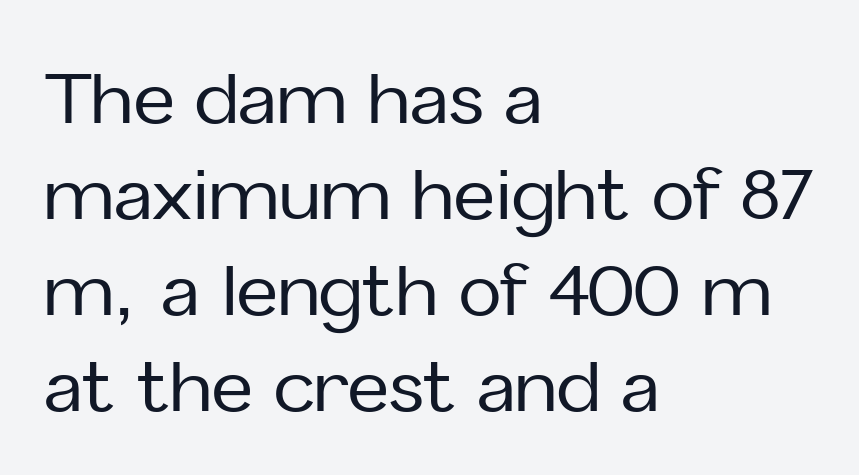
Q: Is the text italic (slanted)? A: No, it is upright.
Q: Is the typeface a serif or a sans-serif typeface? A: Sans-serif.
Q: Is the text underlined? A: No.
Q: How is the paragraph aligned? A: Left-aligned.
Q: Is the spacing between letters normal or unusually wide? A: Normal.
Q: Is the spacing between lines tight, normal or loose? A: Normal.
Q: Width (condensed, normal, or wide)? A: Normal.
Q: Stroke contrast? A: Low.
Q: x-height? A: Medium.
Q: Monospaced? A: No.
